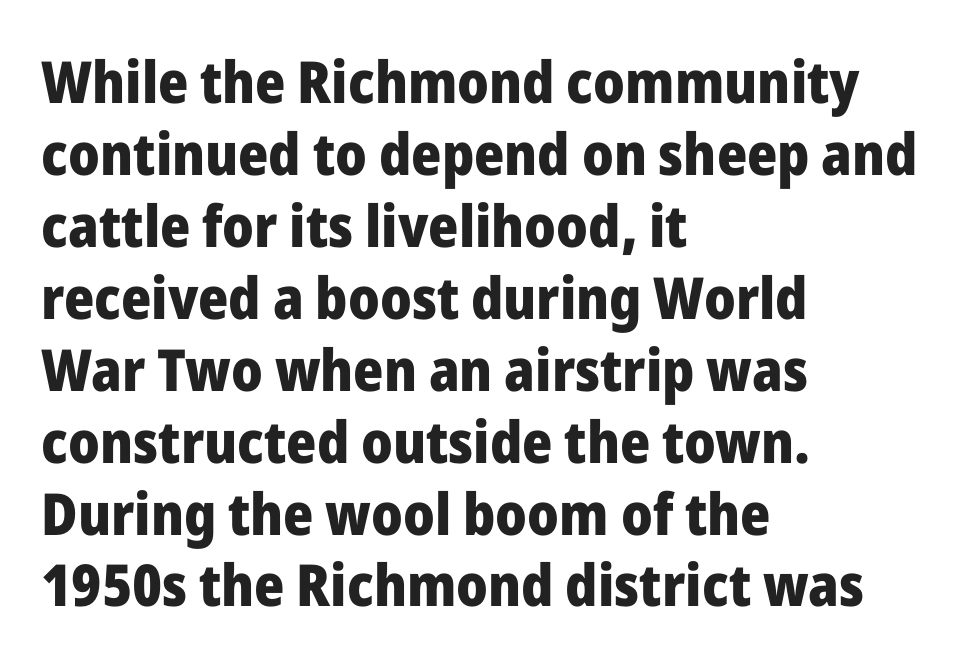
These lines are composed in type without serifs. Nope, not italic — everything's standing straight. The letterforms sit shoulder to shoulder at normal distance. Which margin do the lines hug? The left one — the right edge is uneven. The zone under the glyphs is completely vacant.
